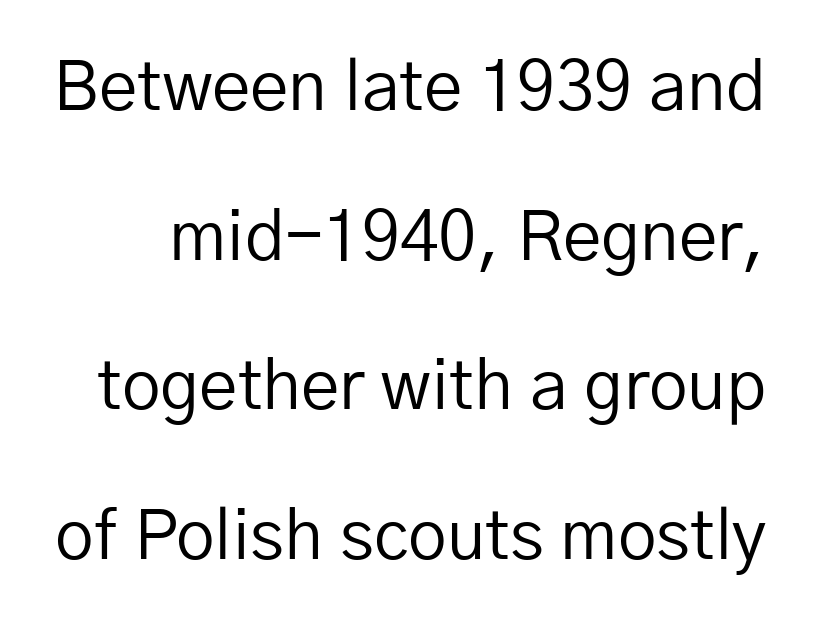
{"serif": "no", "italic": "no", "bold": "no", "weight": "regular", "width": "normal", "stroke_contrast": "low", "x_height": "medium", "monospaced": "no", "underline": "no", "line_spacing": "loose", "line_spacing_ratio": 2.17, "letter_spacing": "normal", "letter_spacing_em": 0.0, "glyph_px": 69}
